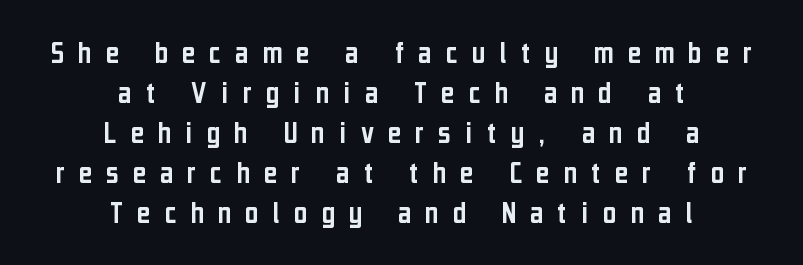
Q: Is the text italic (slanted)? A: No, it is upright.
Q: Is the typeface a serif or a sans-serif typeface? A: Sans-serif.
Q: Is the text underlined? A: No.
Q: How is the paragraph aligned? A: Centered.
Q: Is the spacing between letters normal or unusually wide? A: Unusually wide.
Q: Is the spacing between lines tight, normal or loose? A: Normal.
Q: Width (condensed, normal, or wide)? A: Condensed.
Q: Stroke contrast? A: Low.
Q: x-height? A: Medium.
Q: Monospaced? A: No.
